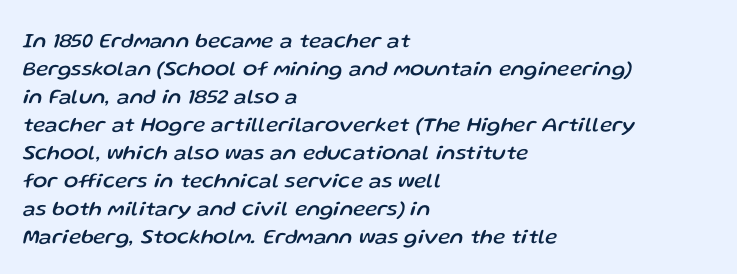
Q: Is the text italic (slanted)? A: Yes, it leans right by about 13 degrees.
Q: Is the text underlined? A: No.
Q: How is the paragraph aligned? A: Left-aligned.
Q: Is the spacing between letters normal or unusually wide? A: Normal.
Q: Is the spacing between lines tight, normal or loose? A: Normal.
